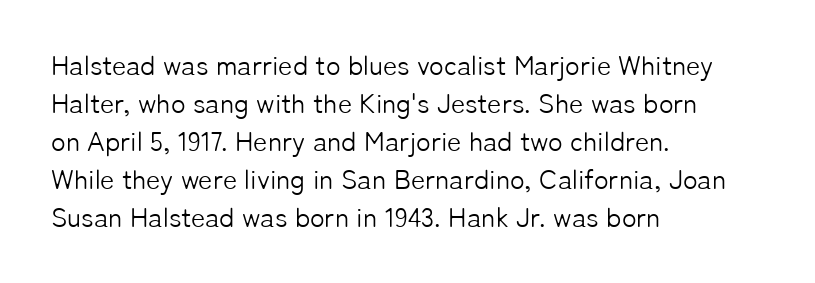
{"italic": "no", "bold": "no", "underline": "no", "align": "left", "line_spacing": "normal", "line_spacing_ratio": 1.41, "letter_spacing": "normal", "letter_spacing_em": 0.0, "glyph_px": 27}
